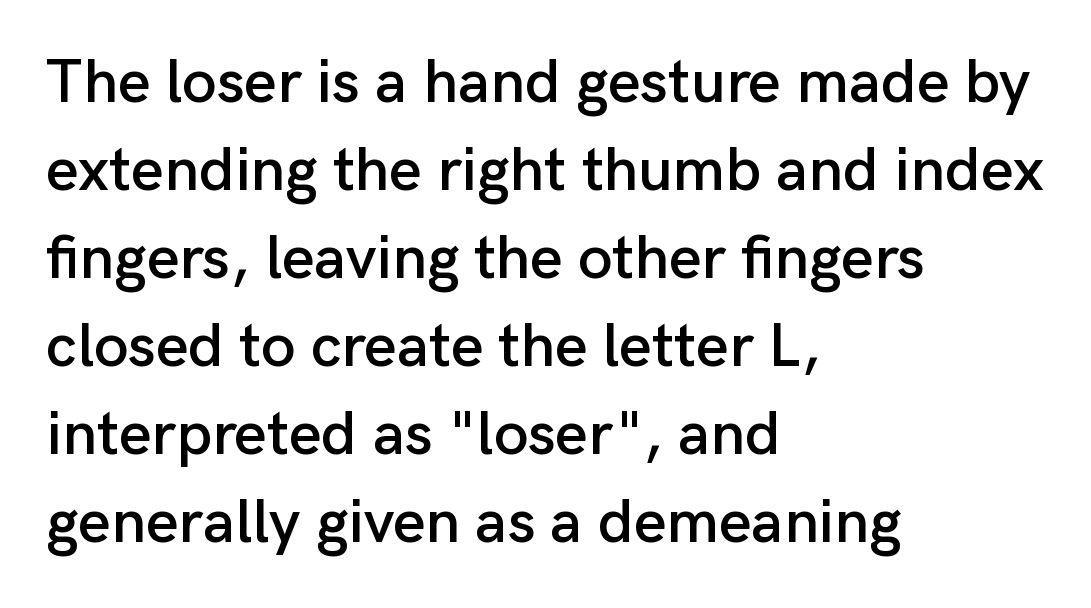
Q: Is the text italic (slanted)? A: No, it is upright.
Q: Is the typeface a serif or a sans-serif typeface? A: Sans-serif.
Q: Is the text underlined? A: No.
Q: How is the paragraph aligned? A: Left-aligned.
Q: Is the spacing between letters normal or unusually wide? A: Normal.
Q: Is the spacing between lines tight, normal or loose? A: Normal.
Q: Width (condensed, normal, or wide)? A: Normal.
Q: Stroke contrast? A: Low.
Q: x-height? A: Medium.
Q: Monospaced? A: No.
